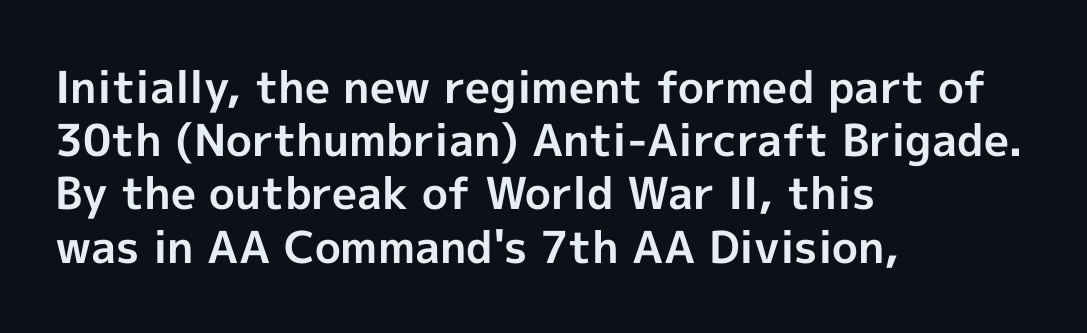
The image shows 44 px bold sans-serif type, upright; set left-aligned, line spacing 1.21x, normal letter spacing, not underlined; a medium x-height.
